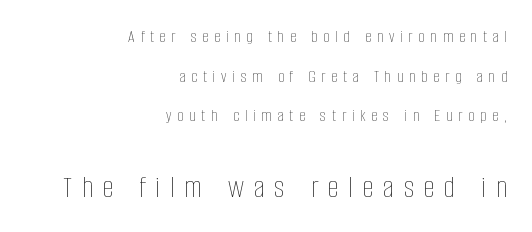
{"italic": "no", "bold": "no", "weight": "thin", "width": "condensed", "stroke_contrast": "low", "x_height": "large", "monospaced": "no", "underline": "no", "align": "right", "line_spacing": "loose", "line_spacing_ratio": 2.2, "letter_spacing": "wide", "letter_spacing_em": 0.32, "larger_block": "second", "size_ratio": 1.72, "glyph_px": 31}
